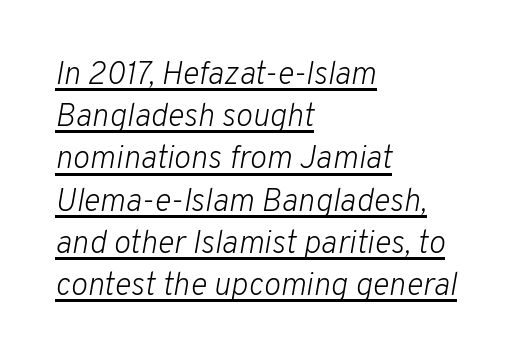
Q: Is the text bold? A: No.
Q: Is the text italic (slanted)? A: Yes, it leans right by about 10 degrees.
Q: Is the text underlined? A: Yes.
Q: How is the paragraph aligned? A: Left-aligned.
Q: Is the spacing between letters normal or unusually wide? A: Normal.
Q: Is the spacing between lines tight, normal or loose? A: Normal.
Q: Width (condensed, normal, or wide)? A: Normal.
Q: Stroke contrast? A: Low.
Q: x-height? A: Medium.
Q: Monospaced? A: No.
